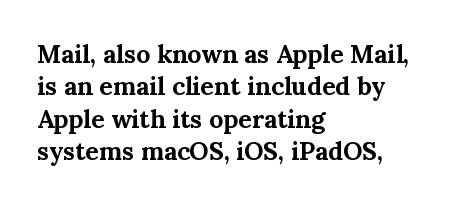
The image shows 25 px bold type, upright; set left-aligned, normal line spacing (1.3x), normal letter spacing, not underlined.
